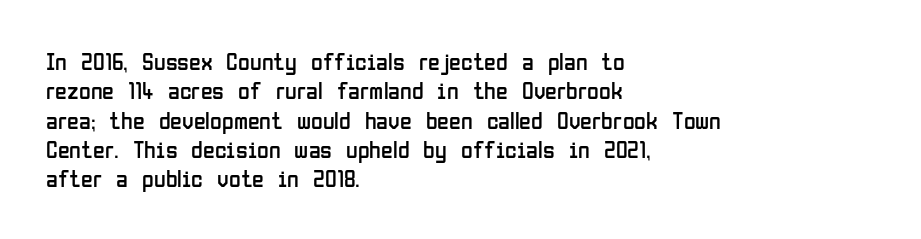
The image shows 24 px text type, upright; set left-aligned, line spacing 1.22x, normal letter spacing, not underlined.
